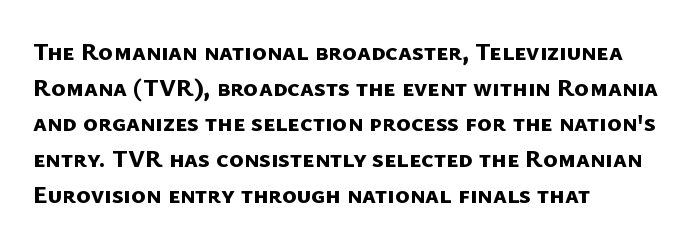
{"bold": "yes", "underline": "no", "align": "left", "line_spacing": "normal", "line_spacing_ratio": 1.43, "letter_spacing": "normal", "letter_spacing_em": 0.0, "glyph_px": 25}
